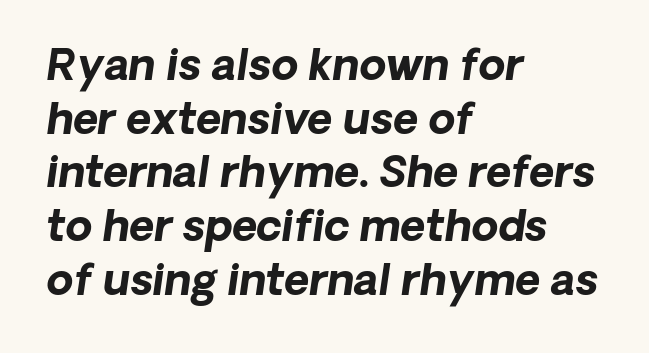
Q: Is the text bold? A: Yes.
Q: Is the text italic (slanted)? A: Yes, it leans right by about 8 degrees.
Q: Is the text underlined? A: No.
Q: How is the paragraph aligned? A: Left-aligned.
Q: Is the spacing between letters normal or unusually wide? A: Normal.
Q: Is the spacing between lines tight, normal or loose? A: Normal.
Q: Width (condensed, normal, or wide)? A: Normal.
Q: Stroke contrast? A: Low.
Q: x-height? A: Medium.
Q: Monospaced? A: No.
